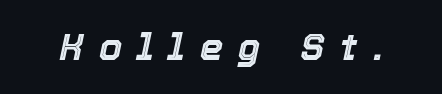
Q: Is the text italic (slanted)? A: Yes, it leans right by about 12 degrees.
Q: Is the text underlined? A: No.
Q: Is the spacing between letters normal or unusually wide? A: Unusually wide.
Q: Width (condensed, normal, or wide)? A: Normal.
Q: x-height? A: Medium.
Q: Monospaced? A: No.
